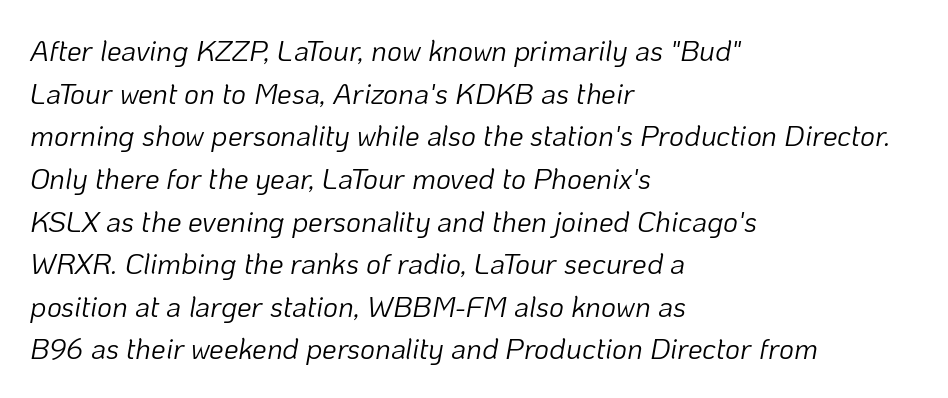
{"italic": "yes", "lean": "right", "slant_degrees": 10, "bold": "no", "weight": "light", "width": "normal", "stroke_contrast": "low", "x_height": "medium", "monospaced": "no", "underline": "no", "align": "left", "line_spacing": "normal", "line_spacing_ratio": 1.47, "letter_spacing": "normal", "letter_spacing_em": 0.0, "glyph_px": 29}
